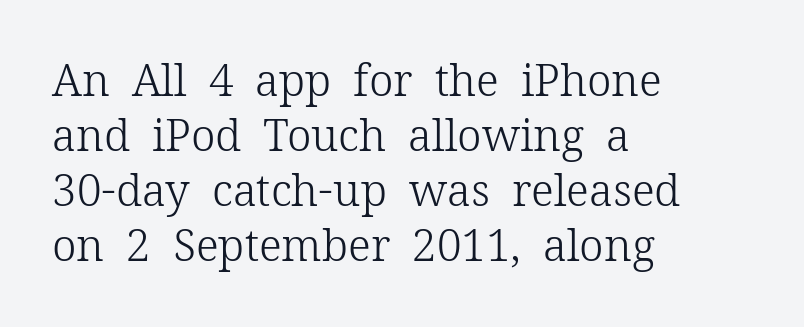
Q: Is the text bold? A: No.
Q: Is the text italic (slanted)? A: No, it is upright.
Q: Is the typeface a serif or a sans-serif typeface? A: Serif.
Q: Is the text underlined? A: No.
Q: How is the paragraph aligned? A: Left-aligned.
Q: Is the spacing between letters normal or unusually wide? A: Normal.
Q: Is the spacing between lines tight, normal or loose? A: Normal.
Q: Width (condensed, normal, or wide)? A: Normal.
Q: Stroke contrast? A: Low.
Q: x-height? A: Medium.
Q: Monospaced? A: No.
